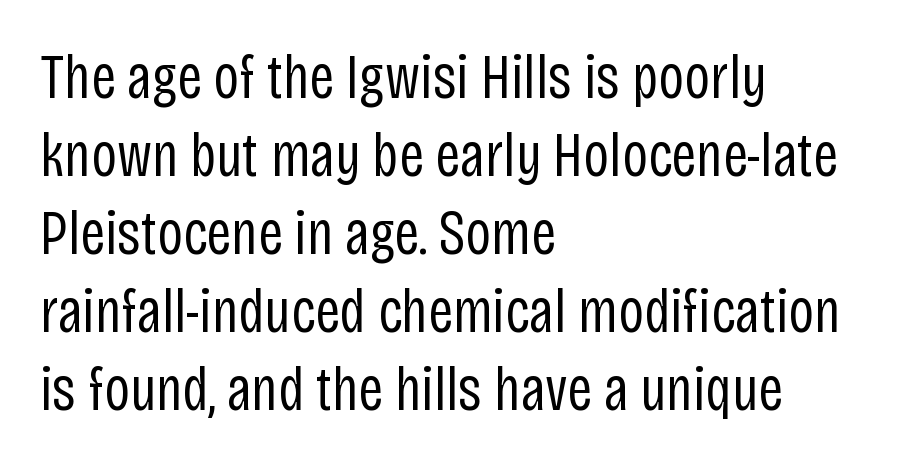
The image shows 62 px regular-weight, condensed sans-serif type, upright; set left-aligned, normal line spacing (1.26x), normal letter spacing, not underlined; low stroke contrast and a large x-height.
